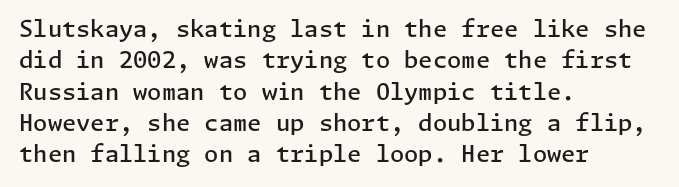
Q: Is the text bold? A: Semi-bold.
Q: Is the text italic (slanted)? A: No, it is upright.
Q: Is the text underlined? A: No.
Q: How is the paragraph aligned? A: Left-aligned.
Q: Is the spacing between letters normal or unusually wide? A: Normal.
Q: Is the spacing between lines tight, normal or loose? A: Normal.
